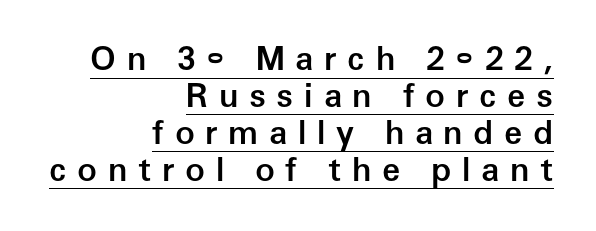
Alignment: flush right. Think of a printed novel: that variable character pitch is what you see here. The type family on display is of the sans-serif kind. The rendering uses a small line-height, squeezing the rows. Does the lettering tilt? It doesn't — this is upright. Tracking here is generous; glyphs stand well apart from one another.
